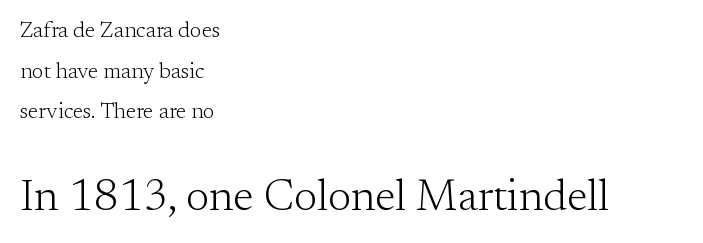
Check where the strokes stop: tiny serifs finish them off. The letters advance in unequal steps, a hallmark of proportional type. The typeface has the unassuming heft of standard copy or less. Every character sits straight up, as roman type does.
